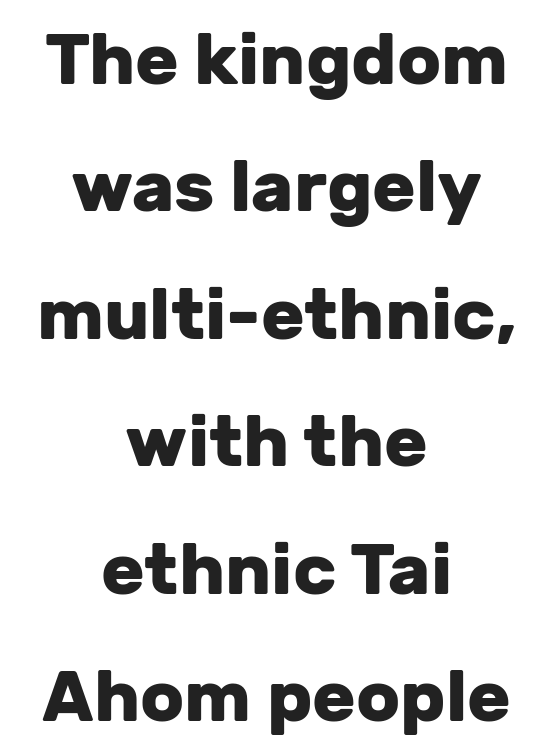
{"serif": "no", "italic": "no", "bold": "yes", "weight": "heavy", "width": "normal", "stroke_contrast": "low", "x_height": "medium", "monospaced": "no", "underline": "no", "align": "center", "line_spacing_ratio": 1.77, "letter_spacing": "normal", "letter_spacing_em": 0.0, "glyph_px": 72}
